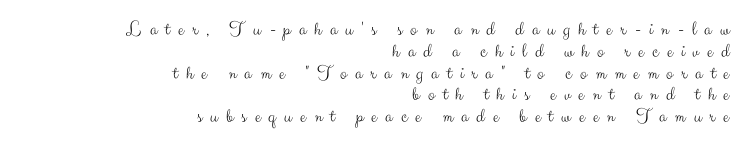
The image shows 20 px text type; set right-aligned, tight line spacing (1.09x), unusually wide letter spacing (+0.41 em), not underlined.
